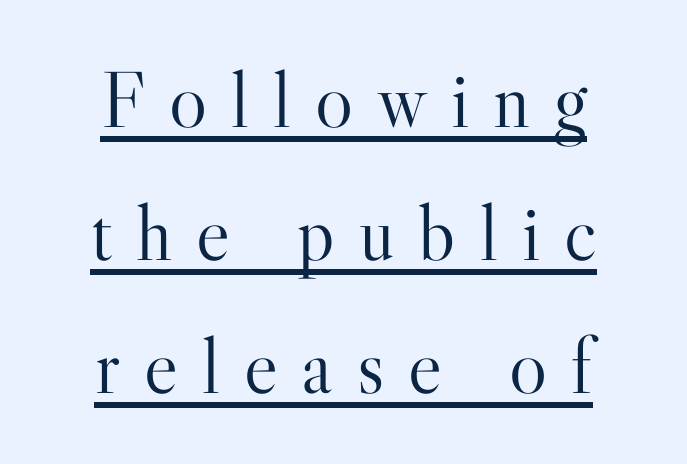
The face used here is rendered with a markedly widened letterfit. Varying glyph widths throughout — classic text-font behaviour. Small tapered or slab feet sit at the stroke ends, so this counts as serif. Stems and bowls with no extra thickness — not bold. A rule runs beneath these lines of type.
